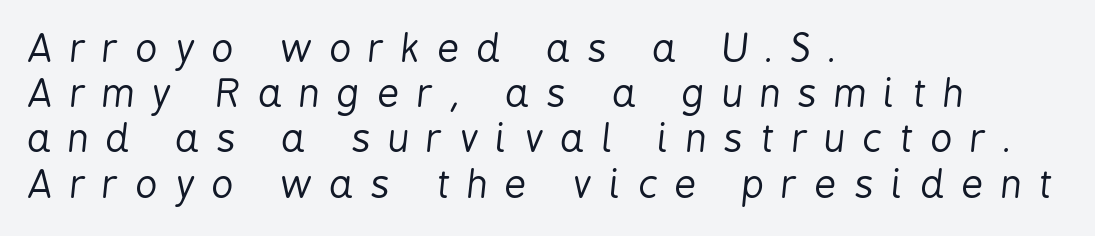
The image shows 38 px regular-weight, condensed type, italic (leaning right); set left-aligned, line spacing 1.19x, unusually wide letter spacing (+0.46 em), not underlined; low stroke contrast and a medium x-height.
